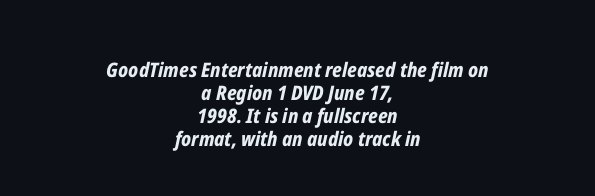
{"italic": "yes", "lean": "right", "slant_degrees": 12, "bold": "yes", "underline": "no", "align": "center", "line_spacing": "tight", "line_spacing_ratio": 1.15, "letter_spacing": "normal", "letter_spacing_em": 0.0, "glyph_px": 20}
